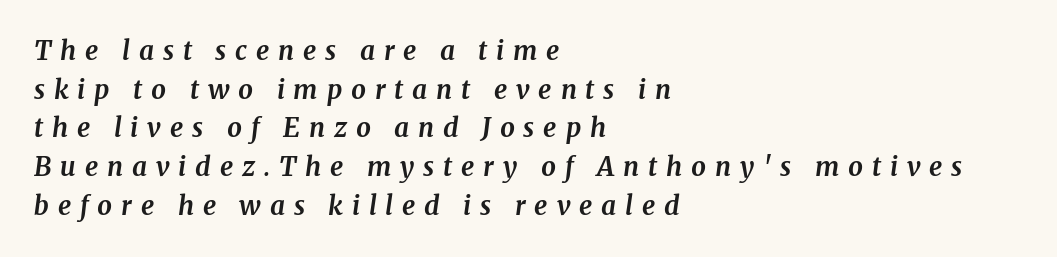
Pretty heavy lettering here — definitely bold. Does the copy run flush right? No — it runs flush left. Yep, that's italic — everything's leaning. The space between consecutive lines is moderate. Has an underline been added? It has not. Letter spacing: wide.
